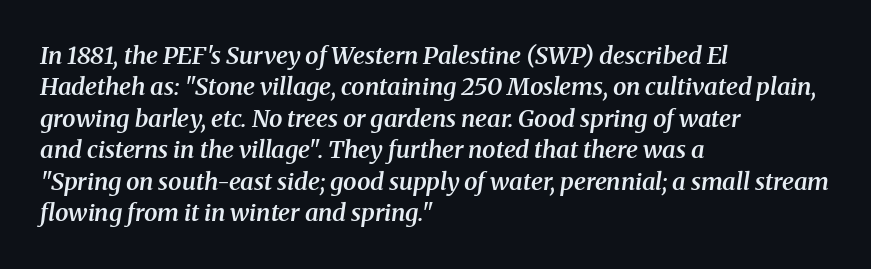
{"italic": "yes", "lean": "right", "slant_degrees": 8, "bold": "semi", "underline": "no", "align": "left", "line_spacing": "normal", "line_spacing_ratio": 1.31, "letter_spacing": "normal", "letter_spacing_em": 0.0, "glyph_px": 24}
